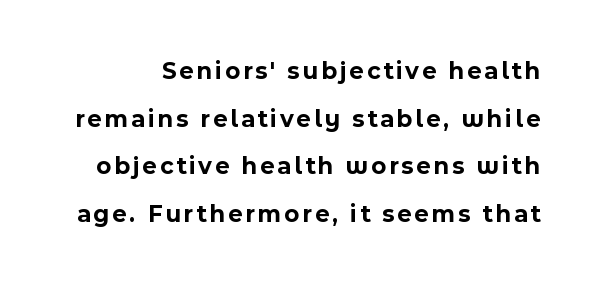
{"italic": "no", "bold": "yes", "underline": "no", "line_spacing": "loose", "line_spacing_ratio": 1.91, "glyph_px": 25}
